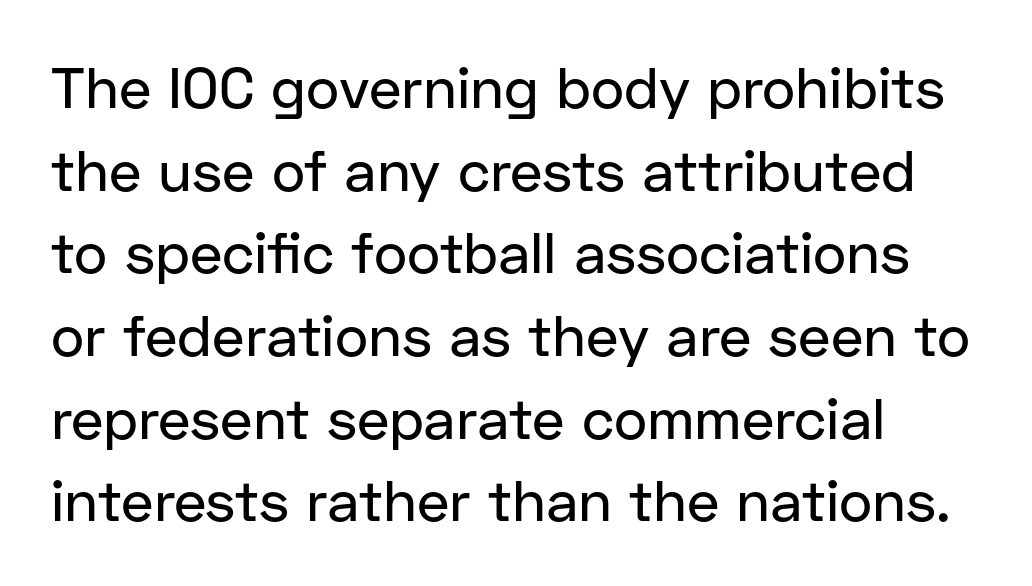
A roman cut, with each character standing at attention. Letters rest on an invisible, unmarked baseline. One glance says typical: line gaps are just what's usual. Does the type have serifs? No, each stem ends abruptly. The rendering uses natural spacing where letterforms have individual widths.
